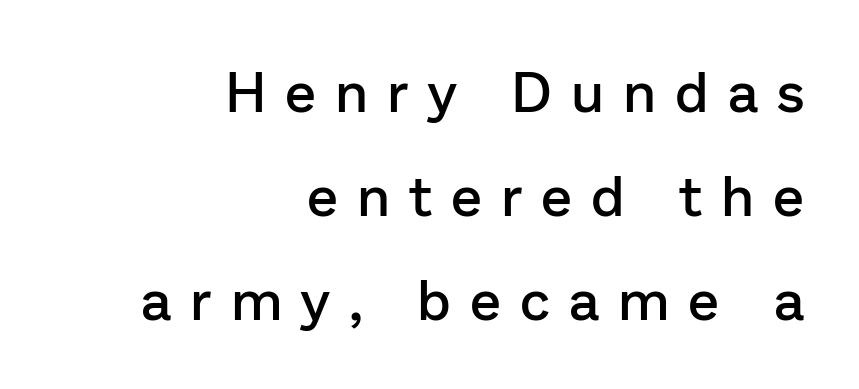
Q: Is the text bold? A: Semi-bold.
Q: Is the text italic (slanted)? A: No, it is upright.
Q: Is the typeface a serif or a sans-serif typeface? A: Sans-serif.
Q: Is the text underlined? A: No.
Q: How is the paragraph aligned? A: Right-aligned.
Q: Is the spacing between letters normal or unusually wide? A: Unusually wide.
Q: Width (condensed, normal, or wide)? A: Normal.
Q: Stroke contrast? A: Low.
Q: x-height? A: Medium.
Q: Monospaced? A: No.
